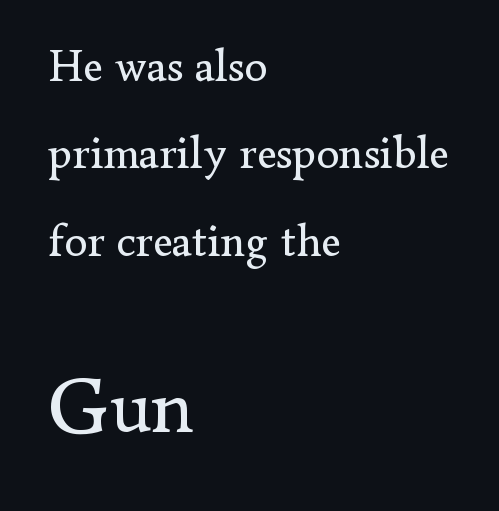
{"serif": "yes", "italic": "no", "bold": "no", "weight": "regular", "width": "normal", "stroke_contrast": "low", "x_height": "small", "monospaced": "no", "underline": "no", "align": "left", "line_spacing": "loose", "line_spacing_ratio": 1.9, "letter_spacing": "normal", "letter_spacing_em": 0.0, "larger_block": "second", "size_ratio": 1.74, "glyph_px": 80}
